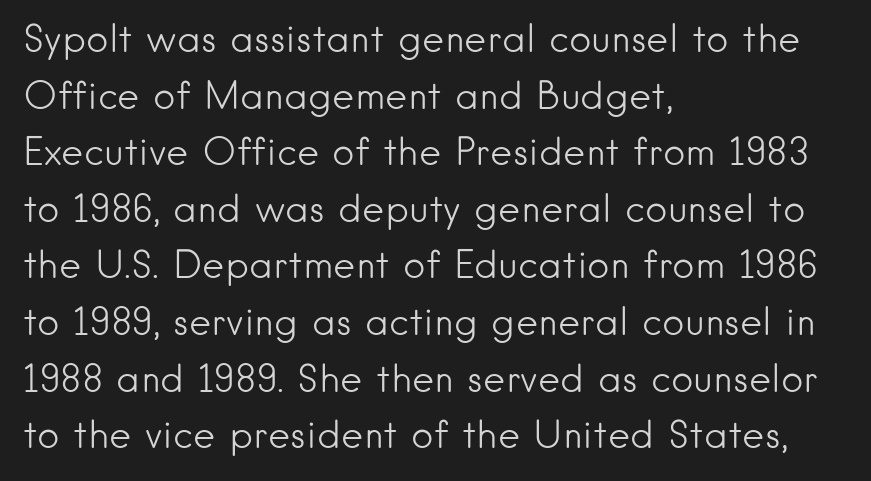
Q: Is the text bold? A: No.
Q: Is the text italic (slanted)? A: No, it is upright.
Q: Is the typeface a serif or a sans-serif typeface? A: Sans-serif.
Q: Is the text underlined? A: No.
Q: How is the paragraph aligned? A: Left-aligned.
Q: Is the spacing between letters normal or unusually wide? A: Normal.
Q: Is the spacing between lines tight, normal or loose? A: Normal.
Q: Width (condensed, normal, or wide)? A: Normal.
Q: Stroke contrast? A: Low.
Q: x-height? A: Small.
Q: Monospaced? A: No.
